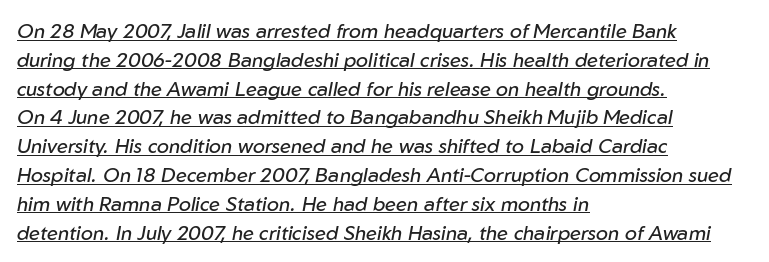
{"italic": "yes", "lean": "right", "slant_degrees": 10, "bold": "no", "underline": "yes", "align": "left", "line_spacing": "normal", "line_spacing_ratio": 1.44, "letter_spacing": "normal", "letter_spacing_em": 0.0, "glyph_px": 20}
